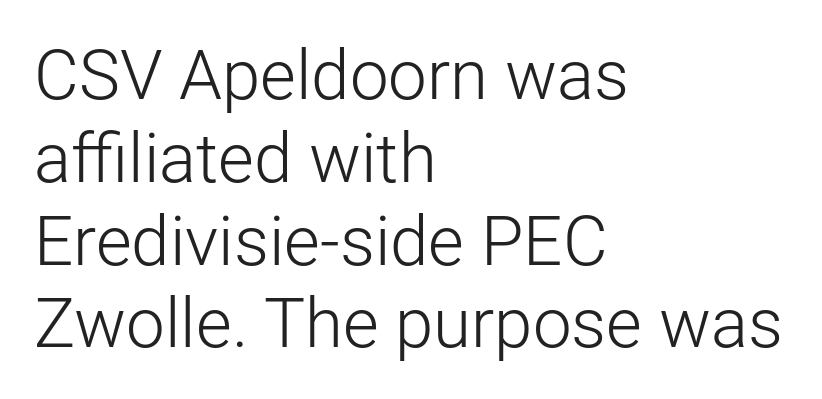
{"serif": "no", "italic": "no", "bold": "no", "weight": "light", "width": "normal", "stroke_contrast": "low", "x_height": "medium", "monospaced": "no", "underline": "no", "align": "left", "line_spacing_ratio": 1.2, "letter_spacing": "normal", "letter_spacing_em": 0.0, "glyph_px": 69}
